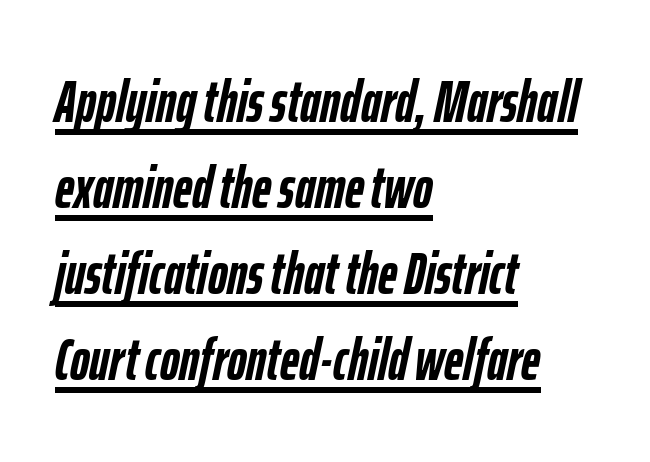
{"italic": "yes", "lean": "right", "slant_degrees": 12, "bold": "yes", "weight": "semibold", "width": "condensed", "stroke_contrast": "low", "x_height": "medium", "monospaced": "no", "underline": "yes", "align": "left", "line_spacing": "normal", "line_spacing_ratio": 1.46, "letter_spacing": "normal", "letter_spacing_em": 0.0, "glyph_px": 59}
